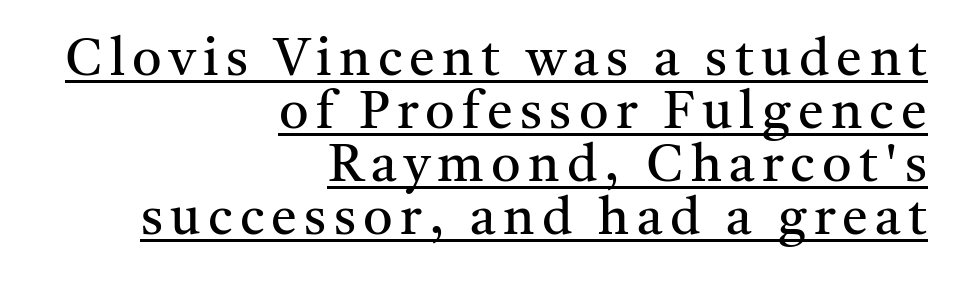
The image shows 52 px regular-weight serif type, upright; set right-aligned, tight line spacing (1.02x), underlined; medium stroke contrast and a medium x-height.
